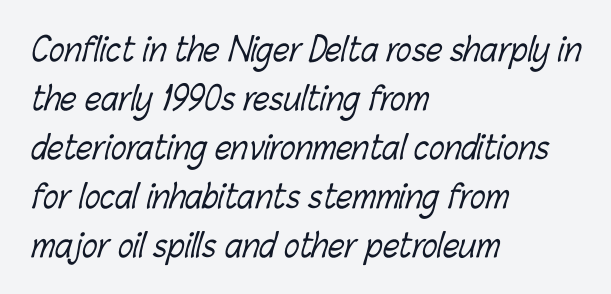
Q: Is the text bold? A: No.
Q: Is the text underlined? A: No.
Q: How is the paragraph aligned? A: Left-aligned.
Q: Is the spacing between letters normal or unusually wide? A: Normal.
Q: Is the spacing between lines tight, normal or loose? A: Normal.
Q: Width (condensed, normal, or wide)? A: Condensed.
Q: Stroke contrast? A: Low.
Q: x-height? A: Medium.
Q: Monospaced? A: No.
